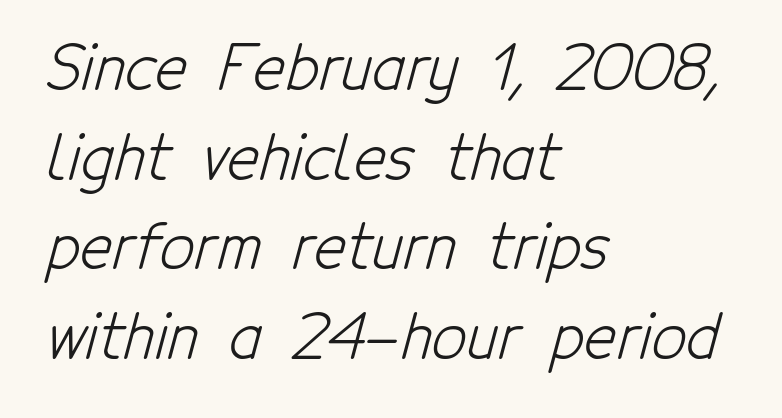
{"serif": "no", "bold": "no", "weight": "light", "width": "condensed", "stroke_contrast": "low", "x_height": "medium", "monospaced": "no", "underline": "no", "align": "left", "line_spacing": "normal", "line_spacing_ratio": 1.47, "letter_spacing": "normal", "letter_spacing_em": 0.0, "glyph_px": 61}
